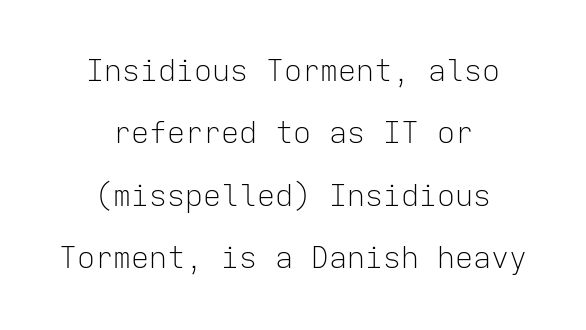
{"serif": "no", "italic": "no", "bold": "no", "weight": "light", "width": "normal", "stroke_contrast": "low", "x_height": "medium", "monospaced": "yes", "underline": "no", "align": "center", "line_spacing": "loose", "line_spacing_ratio": 2.08, "letter_spacing": "normal", "letter_spacing_em": 0.0, "glyph_px": 30}
